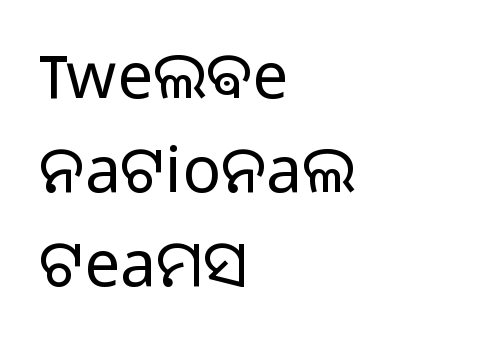
The image shows 64 px light sans-serif type, upright; set left-aligned, normal line spacing (1.47x), normal letter spacing, not underlined; low stroke contrast and a medium x-height.
